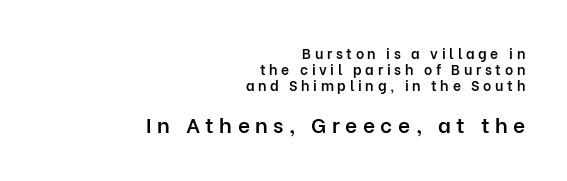
The image shows 21 px text type, upright; set right-aligned, tight line spacing (1.14x), unusually wide letter spacing (+0.26 em), not underlined; the second (bottom) block is 1.5x larger.
